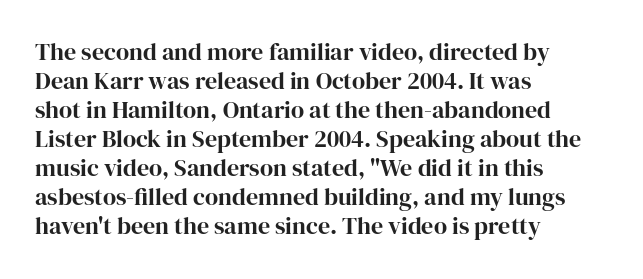
{"italic": "no", "underline": "no", "align": "left", "line_spacing_ratio": 1.21, "letter_spacing": "normal", "letter_spacing_em": 0.0, "glyph_px": 24}
